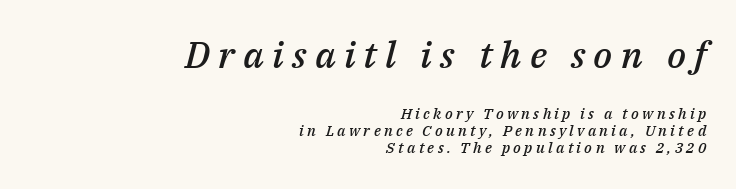
The image shows 37 px semibold type, italic (leaning right); set right-aligned, line spacing 1.16x, unusually wide letter spacing (+0.22 em), not underlined; the first (top) block is 2.47x larger; medium stroke contrast and a medium x-height.
